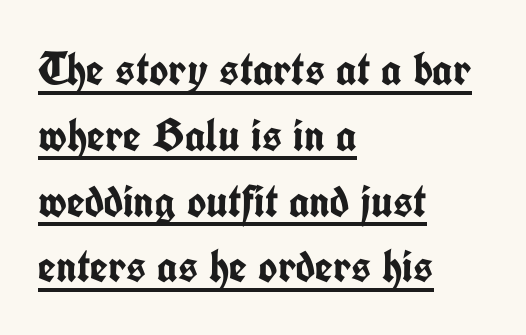
The image shows 46 px semibold, condensed sans-serif type, upright; set left-aligned, normal line spacing (1.43x), normal letter spacing, underlined; low stroke contrast and a medium x-height.
